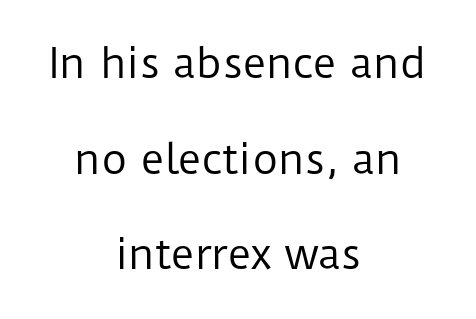
The image shows 40 px regular-weight sans-serif type, upright; set centered, loose line spacing (2.39x), normal letter spacing, not underlined; low stroke contrast and a medium x-height.
